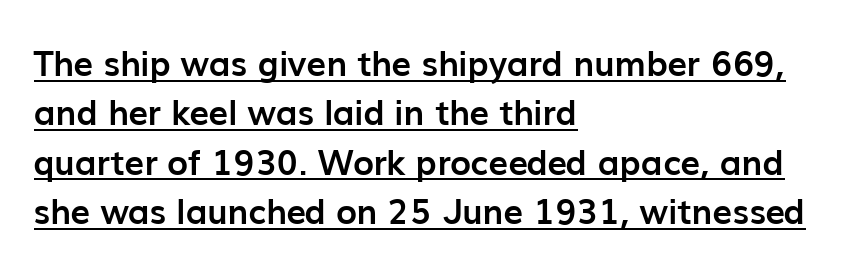
{"serif": "no", "italic": "no", "bold": "yes", "weight": "semibold", "width": "normal", "stroke_contrast": "low", "x_height": "medium", "monospaced": "no", "underline": "yes", "align": "left", "line_spacing": "normal", "line_spacing_ratio": 1.41, "letter_spacing": "normal", "letter_spacing_em": 0.0, "glyph_px": 35}
